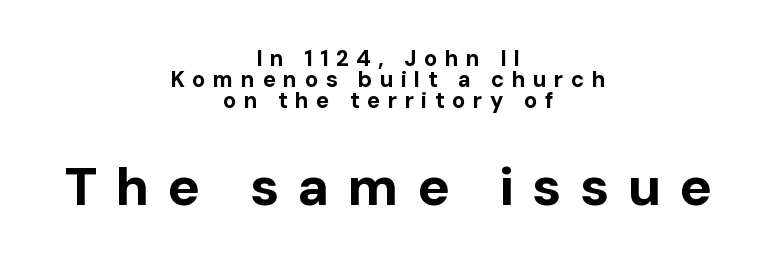
{"serif": "no", "italic": "no", "bold": "yes", "weight": "bold", "width": "normal", "stroke_contrast": "low", "x_height": "medium", "monospaced": "no", "underline": "no", "align": "center", "line_spacing": "tight", "line_spacing_ratio": 0.96, "letter_spacing": "wide", "letter_spacing_em": 0.34, "larger_block": "second", "size_ratio": 2.45, "glyph_px": 54}
